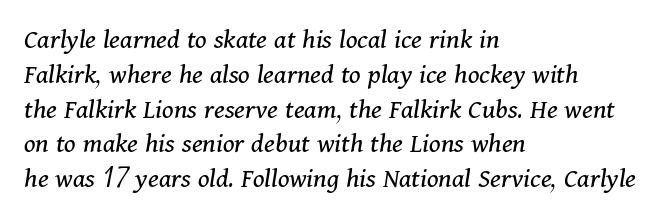
Q: Is the text bold? A: No.
Q: Is the text italic (slanted)? A: Yes, it leans right by about 11 degrees.
Q: Is the typeface a serif or a sans-serif typeface? A: Serif.
Q: Is the text underlined? A: No.
Q: How is the paragraph aligned? A: Left-aligned.
Q: Is the spacing between letters normal or unusually wide? A: Normal.
Q: Width (condensed, normal, or wide)? A: Normal.
Q: Stroke contrast? A: Medium.
Q: x-height? A: Medium.
Q: Monospaced? A: No.
